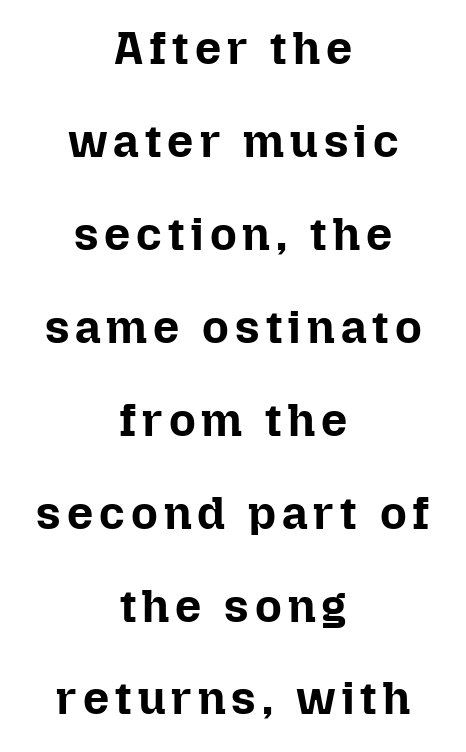
How heavy is the stroke? Heavy — this is a bold. Teacher's note: observe the equal gaps on both sides — that is centered alignment. Character widths vary here, with narrow letters taking less room than wide ones. Italic? Not at all — the glyphs are vertical.
